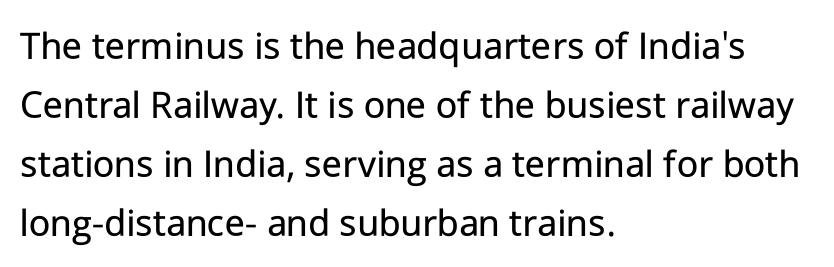
Q: Is the text bold? A: No.
Q: Is the text italic (slanted)? A: No, it is upright.
Q: Is the typeface a serif or a sans-serif typeface? A: Sans-serif.
Q: Is the text underlined? A: No.
Q: How is the paragraph aligned? A: Left-aligned.
Q: Is the spacing between letters normal or unusually wide? A: Normal.
Q: Is the spacing between lines tight, normal or loose? A: Normal.
Q: Width (condensed, normal, or wide)? A: Normal.
Q: Stroke contrast? A: Low.
Q: x-height? A: Medium.
Q: Monospaced? A: No.
